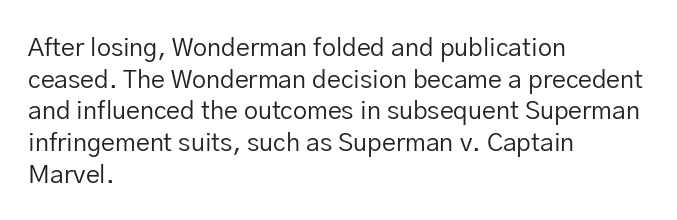
The image shows 25 px text type, upright; set left-aligned, normal line spacing (1.27x), normal letter spacing, not underlined.
